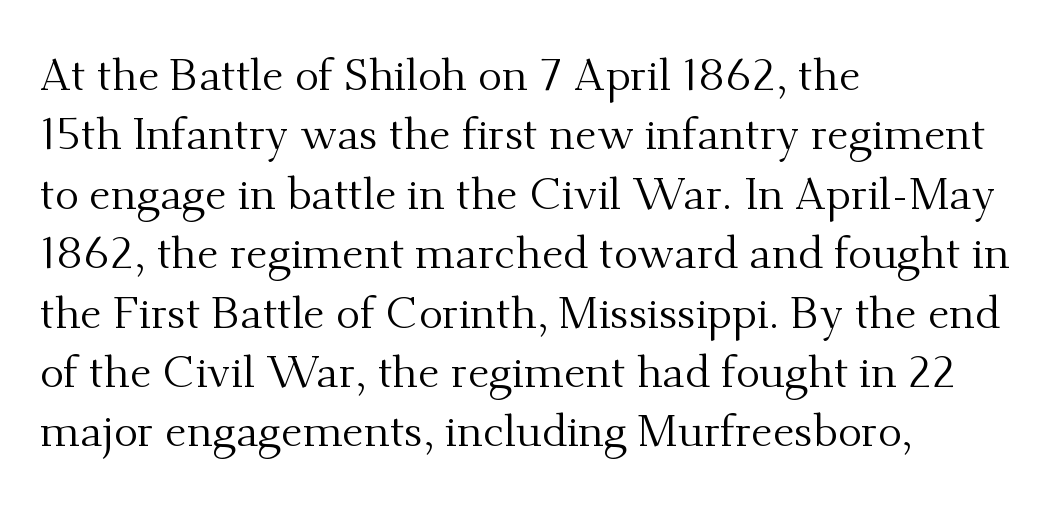
Q: Is the text bold? A: No.
Q: Is the text italic (slanted)? A: No, it is upright.
Q: Is the typeface a serif or a sans-serif typeface? A: Serif.
Q: Is the text underlined? A: No.
Q: How is the paragraph aligned? A: Left-aligned.
Q: Is the spacing between letters normal or unusually wide? A: Normal.
Q: Is the spacing between lines tight, normal or loose? A: Normal.
Q: Width (condensed, normal, or wide)? A: Normal.
Q: Stroke contrast? A: Medium.
Q: x-height? A: Small.
Q: Monospaced? A: No.
